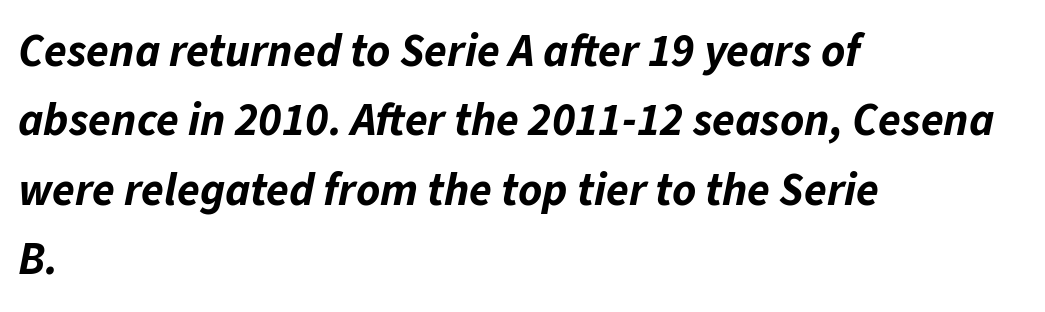
Q: Is the text bold? A: Yes.
Q: Is the text italic (slanted)? A: Yes, it leans right by about 11 degrees.
Q: Is the text underlined? A: No.
Q: How is the paragraph aligned? A: Left-aligned.
Q: Is the spacing between letters normal or unusually wide? A: Normal.
Q: Is the spacing between lines tight, normal or loose? A: Normal.
Q: Width (condensed, normal, or wide)? A: Normal.
Q: Stroke contrast? A: Low.
Q: x-height? A: Medium.
Q: Monospaced? A: No.
